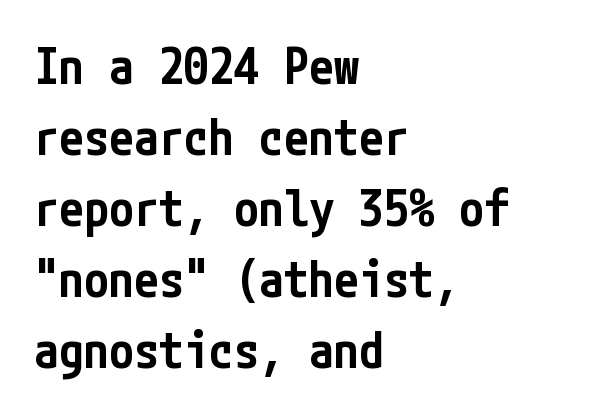
The image shows 50 px semibold, condensed sans-serif type, upright; set left-aligned, normal line spacing (1.42x), normal letter spacing, not underlined; low stroke contrast and a medium x-height.
